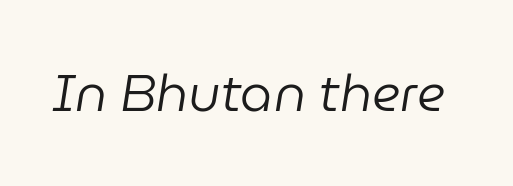
{"italic": "yes", "lean": "right", "slant_degrees": 9, "bold": "no", "weight": "regular", "width": "normal", "stroke_contrast": "low", "x_height": "medium", "monospaced": "no", "underline": "no", "letter_spacing": "normal", "letter_spacing_em": 0.0, "glyph_px": 51}
